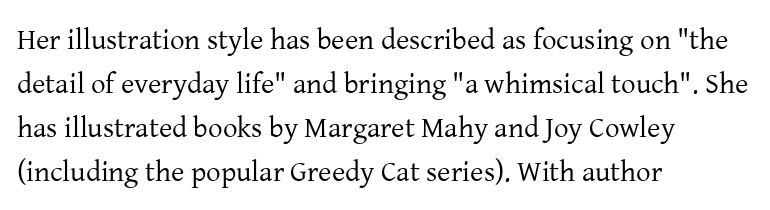
Q: Is the text bold? A: No.
Q: Is the text italic (slanted)? A: No, it is upright.
Q: Is the typeface a serif or a sans-serif typeface? A: Serif.
Q: Is the text underlined? A: No.
Q: How is the paragraph aligned? A: Left-aligned.
Q: Is the spacing between letters normal or unusually wide? A: Normal.
Q: Is the spacing between lines tight, normal or loose? A: Normal.
Q: Width (condensed, normal, or wide)? A: Normal.
Q: Stroke contrast? A: Low.
Q: x-height? A: Medium.
Q: Monospaced? A: No.
